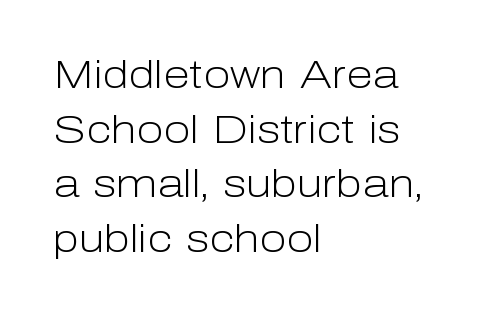
The line texture is even and compact thanks to regular tracking. Quick note: underline off. Does the type have serifs? No, each stem ends abruptly. Varying glyph widths throughout — classic text-font behaviour. The letters stand straight up with perfectly vertical stems.
